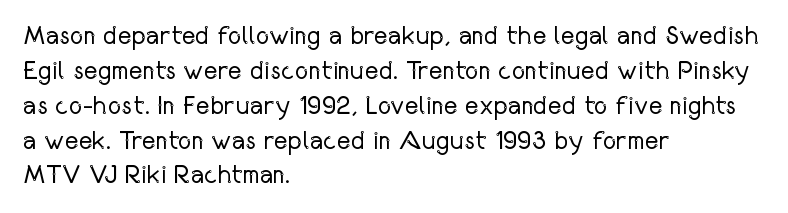
The image shows 26 px text type, upright; set left-aligned, normal line spacing (1.34x), normal letter spacing, not underlined.
